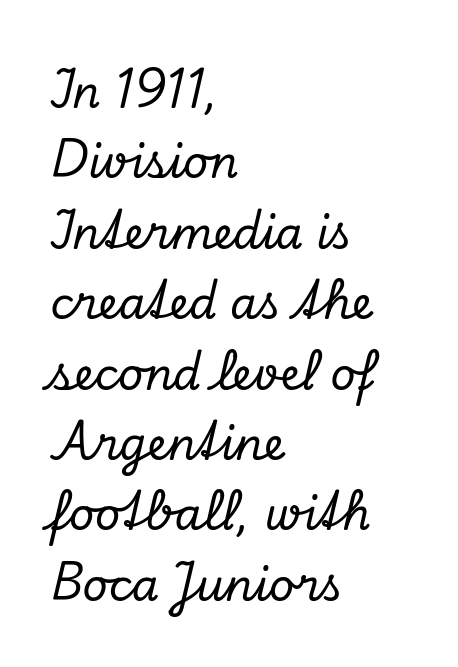
{"serif": "yes", "italic": "yes", "lean": "right", "slant_degrees": 13, "width": "normal", "stroke_contrast": "low", "x_height": "small", "monospaced": "no", "underline": "no", "align": "left", "line_spacing": "normal", "line_spacing_ratio": 1.6, "letter_spacing": "normal", "letter_spacing_em": 0.0, "glyph_px": 44}
